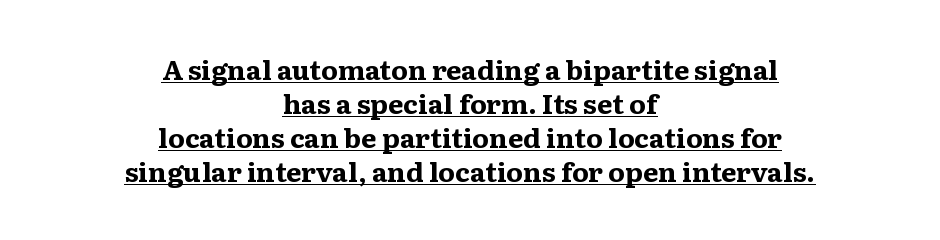
Q: Is the text bold? A: Yes.
Q: Is the text italic (slanted)? A: No, it is upright.
Q: Is the text underlined? A: Yes.
Q: How is the paragraph aligned? A: Centered.
Q: Is the spacing between letters normal or unusually wide? A: Normal.
Q: Is the spacing between lines tight, normal or loose? A: Normal.
